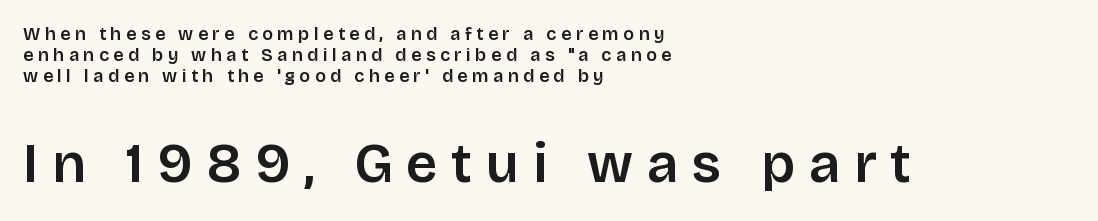
{"serif": "no", "italic": "no", "bold": "semi", "weight": "semibold", "width": "normal", "stroke_contrast": "low", "x_height": "large", "monospaced": "no", "underline": "no", "align": "left", "line_spacing_ratio": 1.17, "letter_spacing": "wide", "letter_spacing_em": 0.25, "larger_block": "second", "size_ratio": 3.06, "glyph_px": 55}
